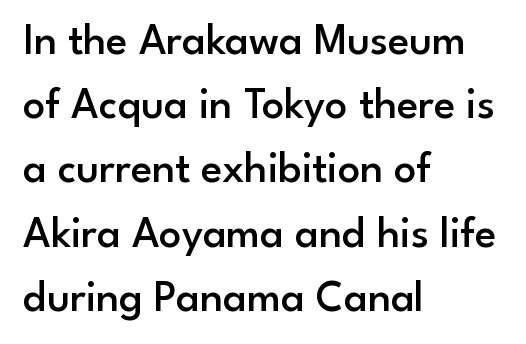
Q: Is the text bold? A: Semi-bold.
Q: Is the text italic (slanted)? A: No, it is upright.
Q: Is the typeface a serif or a sans-serif typeface? A: Sans-serif.
Q: Is the text underlined? A: No.
Q: How is the paragraph aligned? A: Left-aligned.
Q: Is the spacing between letters normal or unusually wide? A: Normal.
Q: Is the spacing between lines tight, normal or loose? A: Normal.
Q: Width (condensed, normal, or wide)? A: Normal.
Q: Stroke contrast? A: Low.
Q: x-height? A: Small.
Q: Monospaced? A: No.
